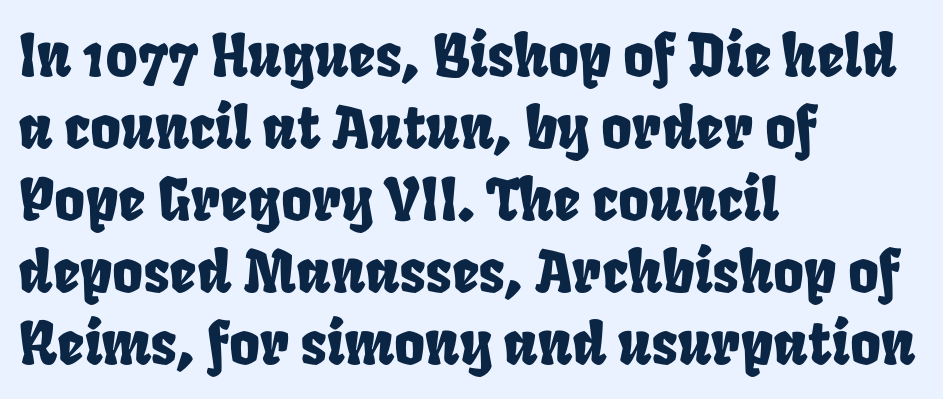
Alignment: flush left. Honestly, the letter spacing is just normal — you wouldn't notice it. The face used here is proportionally spaced, like ordinary book or web type. The specimen omits any rule beneath the text block's lines.
